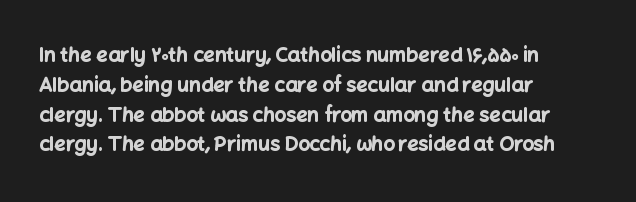
{"italic": "no", "bold": "yes", "underline": "no", "align": "left", "line_spacing": "normal", "line_spacing_ratio": 1.49, "letter_spacing": "normal", "letter_spacing_em": 0.0, "glyph_px": 20}
